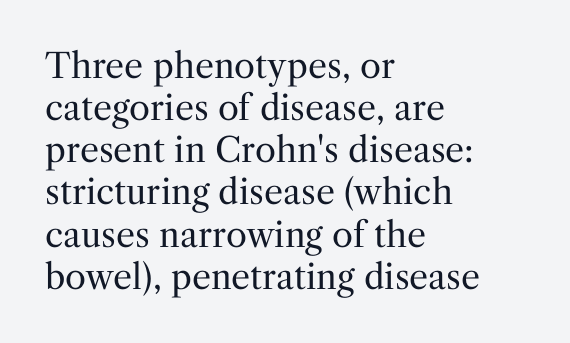
The image shows 34 px regular-weight serif type, upright; set left-aligned, line spacing 1.24x, normal letter spacing, not underlined; medium stroke contrast and a medium x-height.
